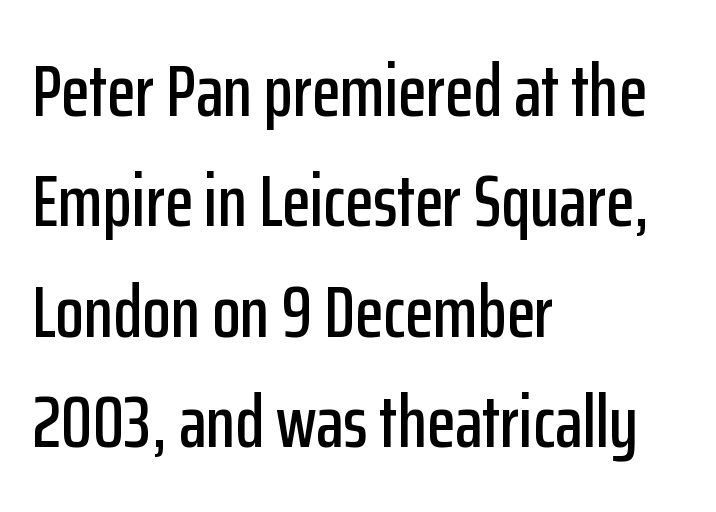
Q: Is the text italic (slanted)? A: No, it is upright.
Q: Is the typeface a serif or a sans-serif typeface? A: Sans-serif.
Q: Is the text underlined? A: No.
Q: How is the paragraph aligned? A: Left-aligned.
Q: Is the spacing between letters normal or unusually wide? A: Normal.
Q: Is the spacing between lines tight, normal or loose? A: Normal.
Q: Width (condensed, normal, or wide)? A: Condensed.
Q: Stroke contrast? A: Low.
Q: x-height? A: Medium.
Q: Monospaced? A: No.
